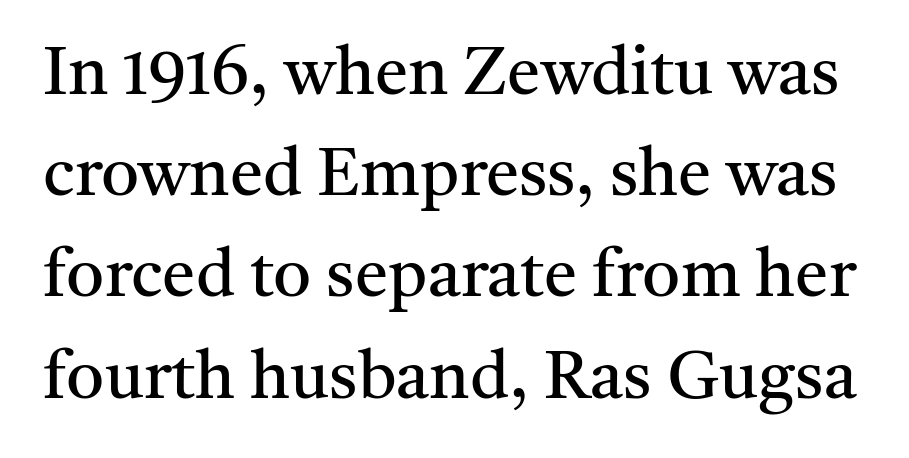
The image shows 67 px regular-weight serif type, upright; set normal line spacing (1.51x), normal letter spacing, not underlined; medium stroke contrast and a medium x-height.
